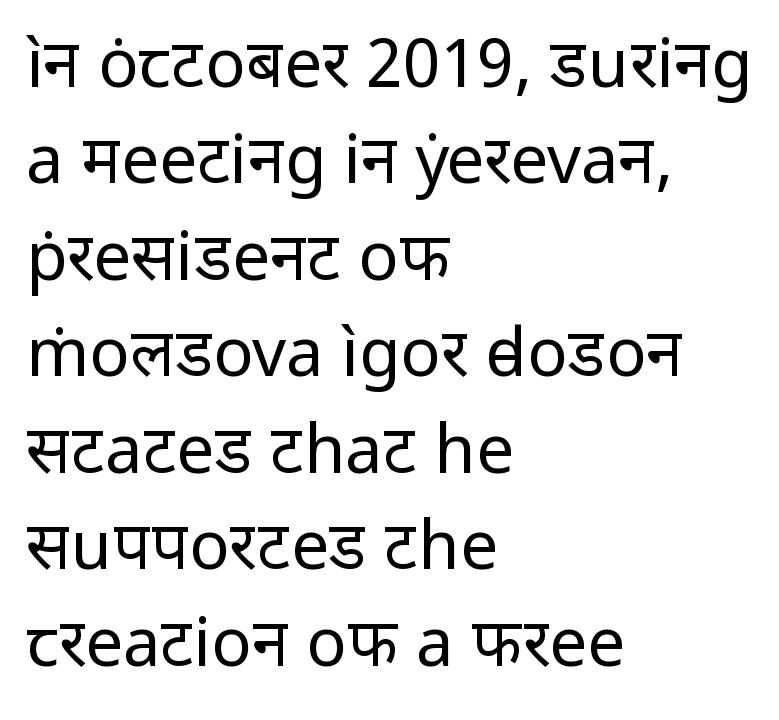
Q: Is the text bold? A: No.
Q: Is the text italic (slanted)? A: No, it is upright.
Q: Is the typeface a serif or a sans-serif typeface? A: Sans-serif.
Q: Is the text underlined? A: No.
Q: How is the paragraph aligned? A: Left-aligned.
Q: Is the spacing between letters normal or unusually wide? A: Normal.
Q: Is the spacing between lines tight, normal or loose? A: Normal.
Q: Width (condensed, normal, or wide)? A: Normal.
Q: Stroke contrast? A: Low.
Q: x-height? A: Medium.
Q: Monospaced? A: No.
